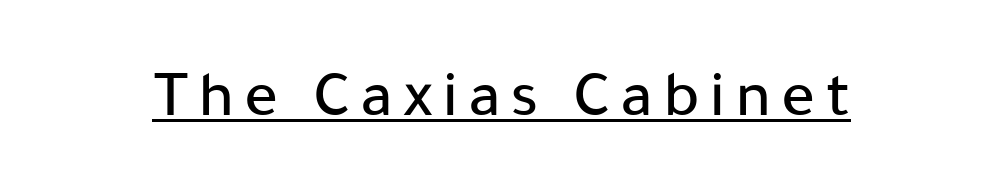
Typographically, this falls in the sans-serif category. Here the designer chose a conventional face with non-uniform glyph widths. Nope, not italic — everything's standing straight. You can see a thin bar hugging the bottom of the glyphs.
